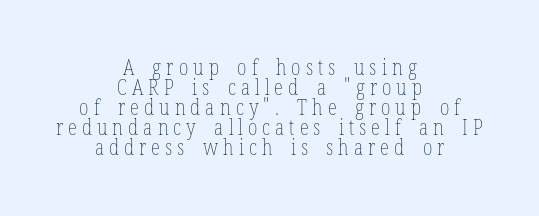
Q: Is the text bold? A: No.
Q: Is the text italic (slanted)? A: No, it is upright.
Q: Is the text underlined? A: No.
Q: How is the paragraph aligned? A: Centered.
Q: Is the spacing between letters normal or unusually wide? A: Unusually wide.
Q: Is the spacing between lines tight, normal or loose? A: Tight.
